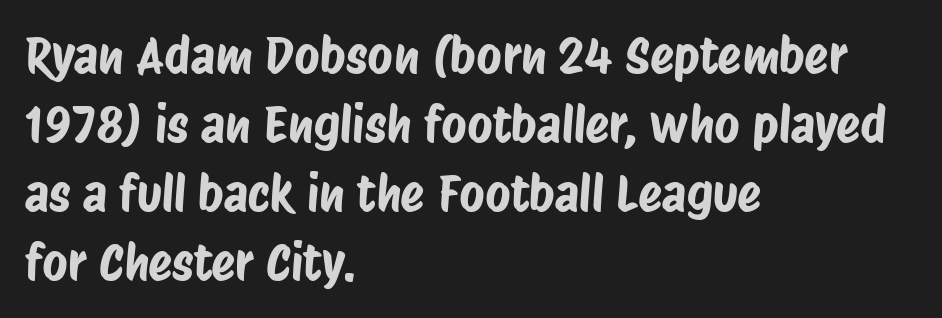
{"serif": "no", "width": "condensed", "stroke_contrast": "low", "x_height": "large", "monospaced": "no", "underline": "no", "align": "left", "line_spacing": "normal", "line_spacing_ratio": 1.41, "letter_spacing": "normal", "letter_spacing_em": 0.0, "glyph_px": 49}
